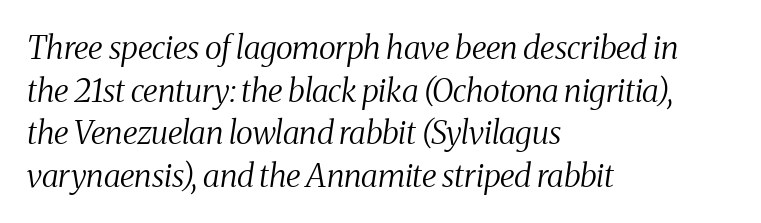
Q: Is the text bold? A: No.
Q: Is the text italic (slanted)? A: Yes, it leans right by about 8 degrees.
Q: Is the typeface a serif or a sans-serif typeface? A: Serif.
Q: Is the text underlined? A: No.
Q: How is the paragraph aligned? A: Left-aligned.
Q: Is the spacing between letters normal or unusually wide? A: Normal.
Q: Is the spacing between lines tight, normal or loose? A: Normal.
Q: Width (condensed, normal, or wide)? A: Condensed.
Q: Stroke contrast? A: Medium.
Q: x-height? A: Medium.
Q: Monospaced? A: No.
